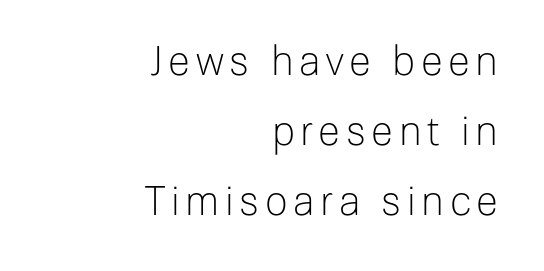
The image shows 40 px light sans-serif type, upright; set right-aligned, line spacing 1.75x, not underlined; low stroke contrast and a medium x-height.
